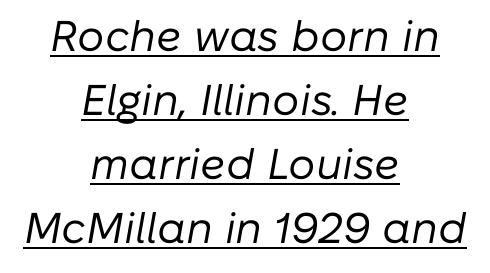
{"italic": "yes", "lean": "right", "slant_degrees": 10, "bold": "no", "weight": "regular", "width": "normal", "stroke_contrast": "low", "x_height": "medium", "monospaced": "no", "underline": "yes", "align": "center", "line_spacing": "normal", "line_spacing_ratio": 1.49, "letter_spacing": "normal", "letter_spacing_em": 0.0, "glyph_px": 43}
